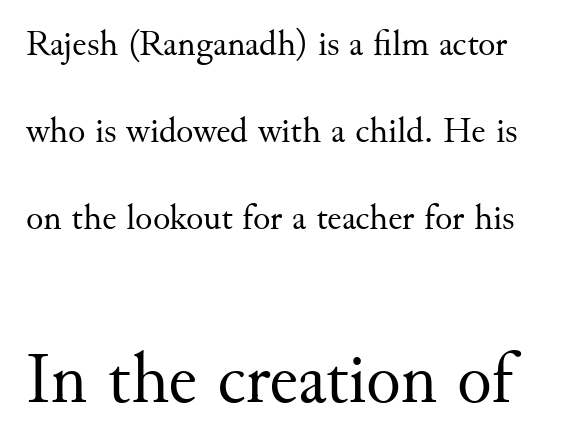
Q: Is the text bold? A: No.
Q: Is the text italic (slanted)? A: No, it is upright.
Q: Is the typeface a serif or a sans-serif typeface? A: Serif.
Q: Is the text underlined? A: No.
Q: Is the spacing between letters normal or unusually wide? A: Normal.
Q: Is the spacing between lines tight, normal or loose? A: Loose.
Q: Which block of text is set in a larger size, the first (top) or the second (bottom)? A: The second (bottom) one.
Q: Width (condensed, normal, or wide)? A: Normal.
Q: Stroke contrast? A: Medium.
Q: x-height? A: Small.
Q: Monospaced? A: No.
